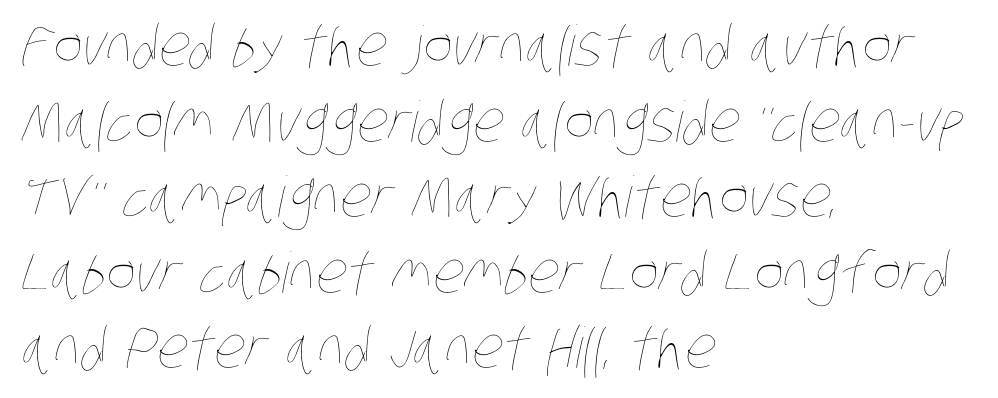
Q: Is the text bold? A: No.
Q: Is the text underlined? A: No.
Q: How is the paragraph aligned? A: Left-aligned.
Q: Is the spacing between letters normal or unusually wide? A: Normal.
Q: Is the spacing between lines tight, normal or loose? A: Normal.
Q: Width (condensed, normal, or wide)? A: Condensed.
Q: Stroke contrast? A: Low.
Q: x-height? A: Large.
Q: Monospaced? A: No.
